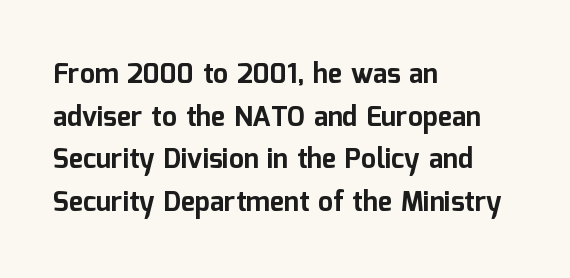
Q: Is the text bold? A: Yes.
Q: Is the text italic (slanted)? A: No, it is upright.
Q: Is the text underlined? A: No.
Q: How is the paragraph aligned? A: Left-aligned.
Q: Is the spacing between letters normal or unusually wide? A: Normal.
Q: Is the spacing between lines tight, normal or loose? A: Normal.
